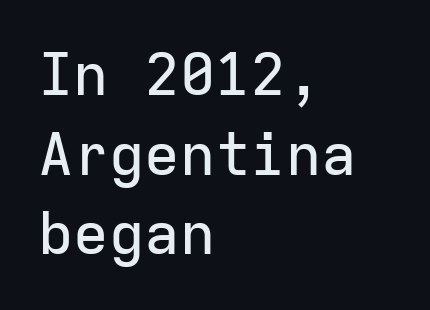
Q: Is the text italic (slanted)? A: No, it is upright.
Q: Is the typeface a serif or a sans-serif typeface? A: Sans-serif.
Q: Is the text underlined? A: No.
Q: How is the paragraph aligned? A: Left-aligned.
Q: Is the spacing between letters normal or unusually wide? A: Normal.
Q: Is the spacing between lines tight, normal or loose? A: Normal.
Q: Width (condensed, normal, or wide)? A: Normal.
Q: Stroke contrast? A: Low.
Q: x-height? A: Medium.
Q: Monospaced? A: Yes.
